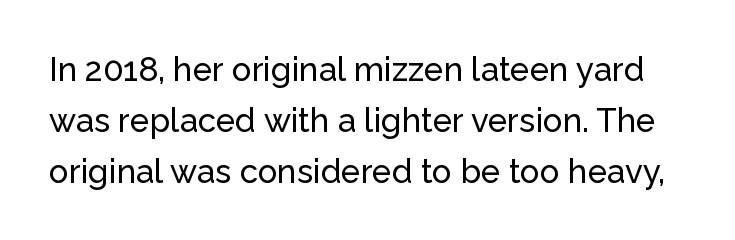
Lines of text with bare space underneath. Proportional: the letters do not fall into vertical columns. The typeface chosen for these lines omits serifs. These lines keep a tight, regular rhythm from letter to letter. The specimen reads as upright at a glance.
